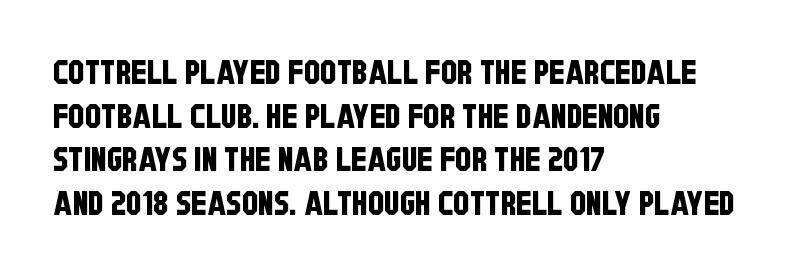
The image shows 33 px condensed sans-serif type; set left-aligned, normal line spacing (1.32x), normal letter spacing, not underlined; low stroke contrast and a large x-height.
